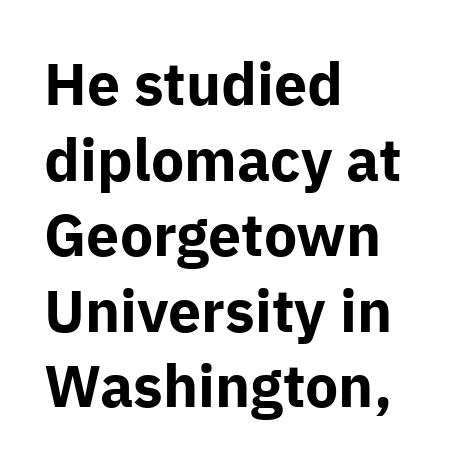
{"serif": "no", "italic": "no", "bold": "yes", "weight": "bold", "width": "normal", "stroke_contrast": "low", "x_height": "medium", "monospaced": "no", "underline": "no", "align": "left", "line_spacing": "normal", "line_spacing_ratio": 1.28, "letter_spacing": "normal", "letter_spacing_em": 0.0, "glyph_px": 59}
